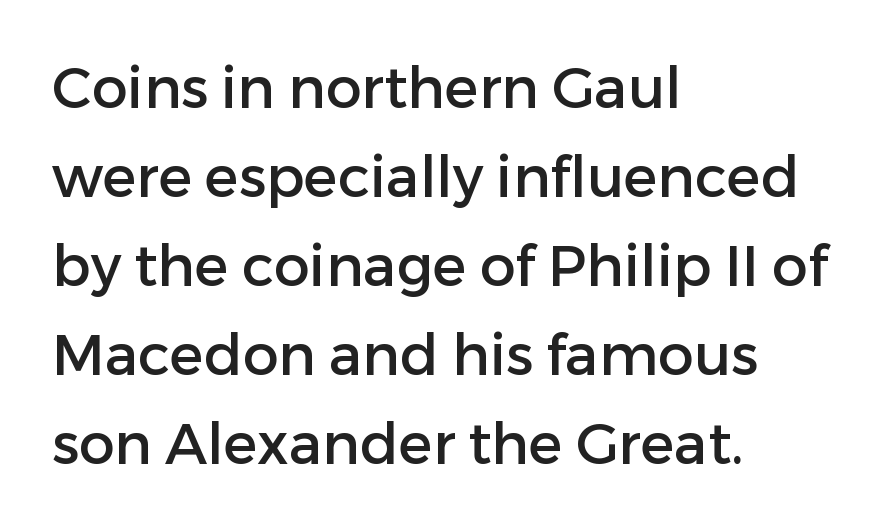
The image shows 57 px sans-serif type, upright; set left-aligned, normal line spacing (1.56x), normal letter spacing, not underlined; low stroke contrast and a medium x-height.
